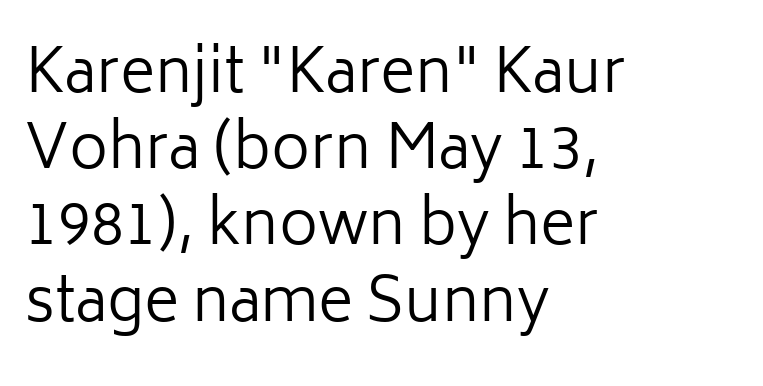
The image shows 60 px regular-weight sans-serif type, upright; set left-aligned, normal line spacing (1.27x), normal letter spacing, not underlined; low stroke contrast and a medium x-height.
